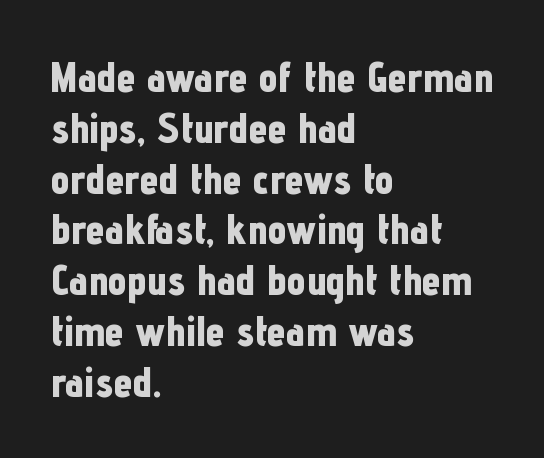
{"serif": "no", "italic": "no", "bold": "yes", "weight": "bold", "width": "condensed", "stroke_contrast": "low", "x_height": "medium", "monospaced": "no", "underline": "no", "align": "left", "line_spacing_ratio": 1.21, "letter_spacing": "normal", "letter_spacing_em": 0.0, "glyph_px": 42}
